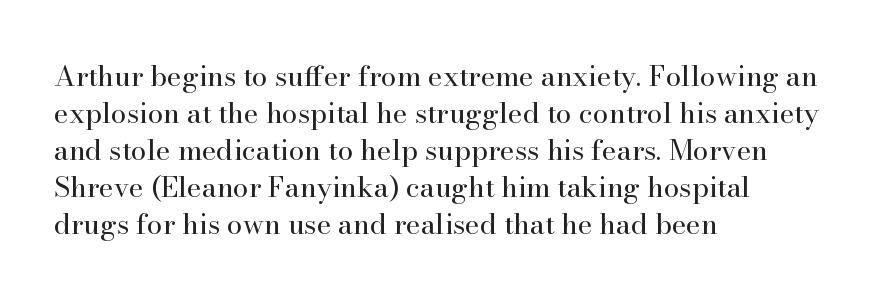
The image shows 28 px regular-weight serif type, upright; set left-aligned, normal line spacing (1.32x), normal letter spacing, not underlined; high stroke contrast and a small x-height.
